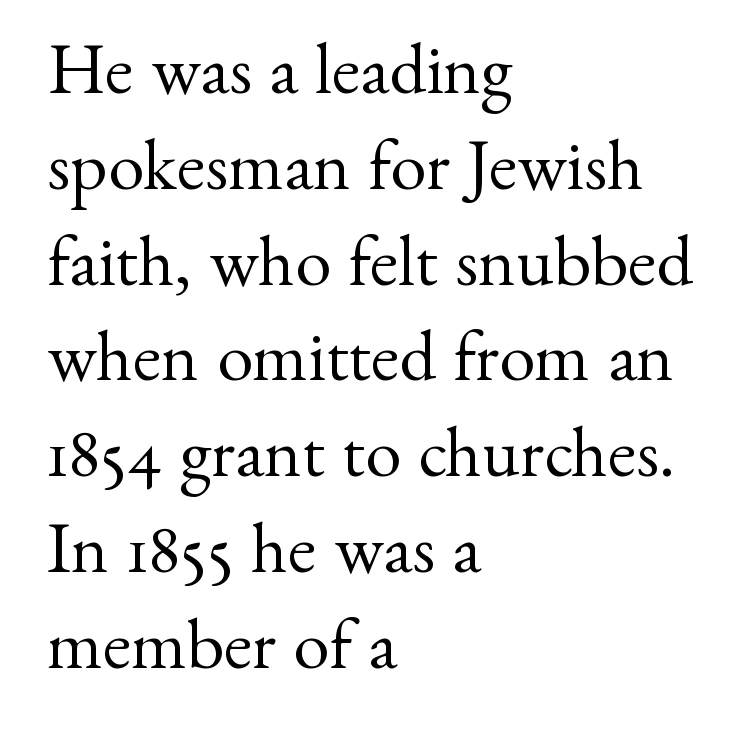
Nope, not italic — everything's standing straight. The paragraph shown leans on its left margin. Think of a printed novel: that variable character pitch is what you see here. Look at the tracking — it's just the regular setting, nothing added.
